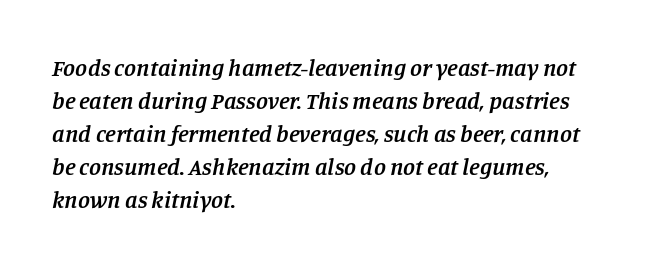
{"italic": "yes", "lean": "right", "slant_degrees": 11, "bold": "semi", "underline": "no", "align": "left", "line_spacing": "normal", "line_spacing_ratio": 1.37, "letter_spacing": "normal", "letter_spacing_em": 0.0, "glyph_px": 24}
